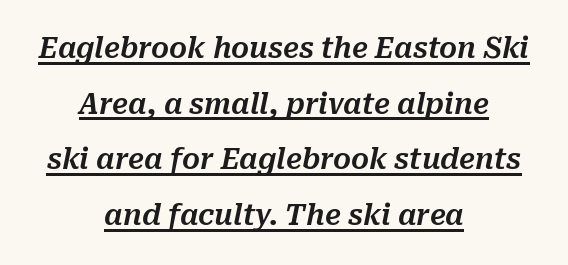
Q: Is the text italic (slanted)? A: Yes, it leans right by about 10 degrees.
Q: Is the text underlined? A: Yes.
Q: How is the paragraph aligned? A: Centered.
Q: Is the spacing between letters normal or unusually wide? A: Normal.
Q: Is the spacing between lines tight, normal or loose? A: Loose.
Q: Width (condensed, normal, or wide)? A: Normal.
Q: Stroke contrast? A: Medium.
Q: x-height? A: Medium.
Q: Monospaced? A: No.
